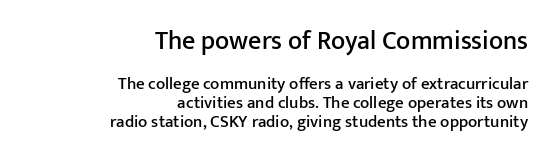
Does extra space separate the letters? No, they use regular spacing. The compositor pushed each line to the right boundary. When letters stand straight like this, we call the style roman or upright. Each row of text sits above clean, open space. The lines are packed closely together with very little leading. The first block has been scaled up relative to the second.
